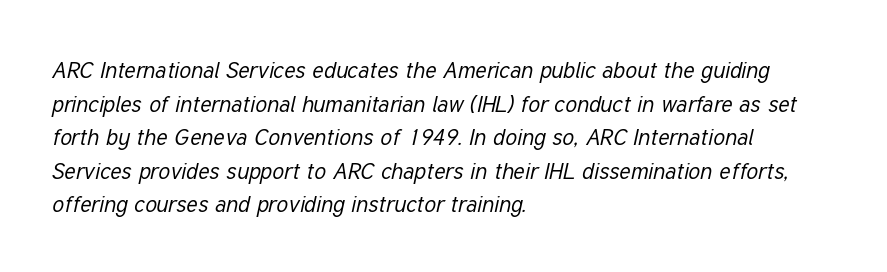
{"italic": "yes", "lean": "right", "slant_degrees": 12, "bold": "no", "underline": "no", "align": "left", "line_spacing": "normal", "line_spacing_ratio": 1.46, "letter_spacing": "normal", "letter_spacing_em": 0.0, "glyph_px": 23}
